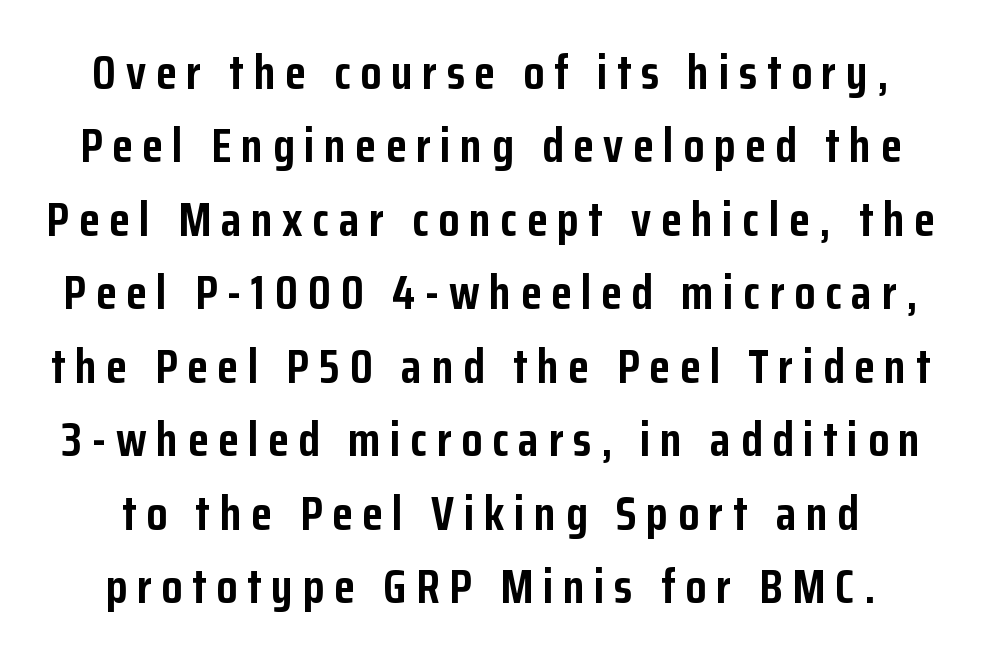
Q: Is the text bold? A: Yes.
Q: Is the text italic (slanted)? A: No, it is upright.
Q: Is the typeface a serif or a sans-serif typeface? A: Sans-serif.
Q: Is the text underlined? A: No.
Q: How is the paragraph aligned? A: Centered.
Q: Is the spacing between letters normal or unusually wide? A: Unusually wide.
Q: Is the spacing between lines tight, normal or loose? A: Normal.
Q: Width (condensed, normal, or wide)? A: Condensed.
Q: Stroke contrast? A: Low.
Q: x-height? A: Medium.
Q: Monospaced? A: No.
